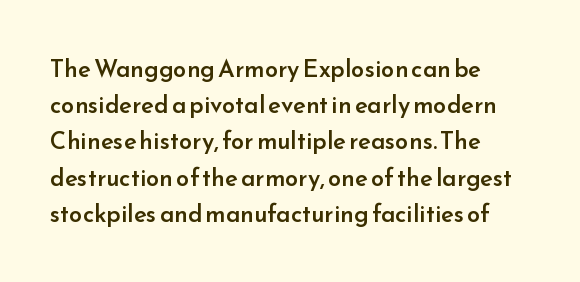
The image shows 24 px text type, upright; set left-aligned, normal line spacing (1.51x), normal letter spacing, not underlined.
